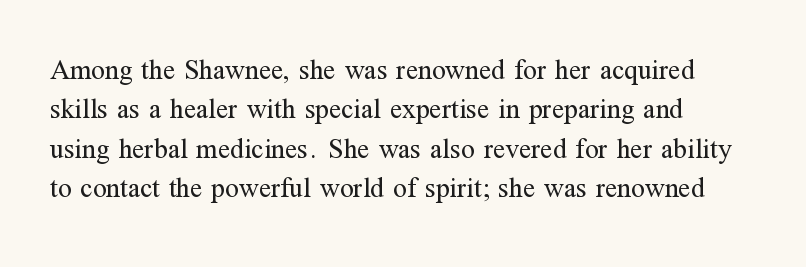
Q: Is the text bold? A: No.
Q: Is the text italic (slanted)? A: No, it is upright.
Q: Is the typeface a serif or a sans-serif typeface? A: Serif.
Q: Is the text underlined? A: No.
Q: How is the paragraph aligned? A: Left-aligned.
Q: Is the spacing between letters normal or unusually wide? A: Normal.
Q: Is the spacing between lines tight, normal or loose? A: Normal.
Q: Width (condensed, normal, or wide)? A: Normal.
Q: Stroke contrast? A: Medium.
Q: x-height? A: Medium.
Q: Monospaced? A: No.
